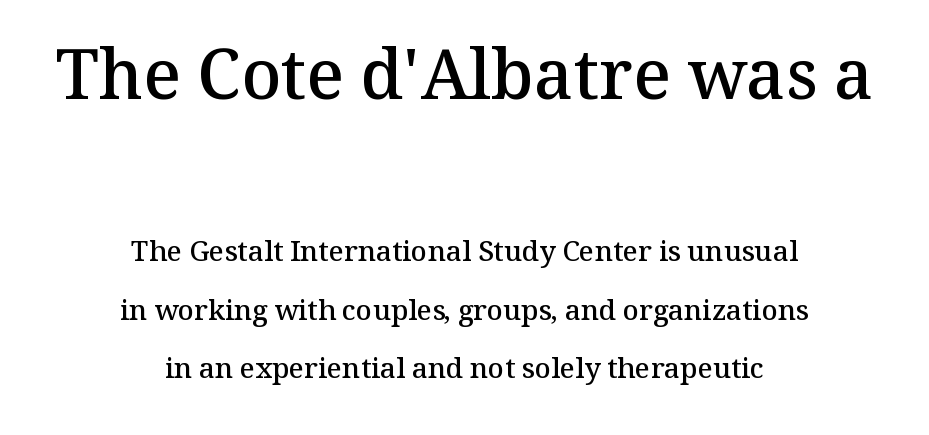
This sample trades compactness for vertical openness between lines. The font family rendered here belongs to the serif group. The letters sit at their default tracking, neither squeezed nor spread. The more generous point size was reserved for the upper chunk.
